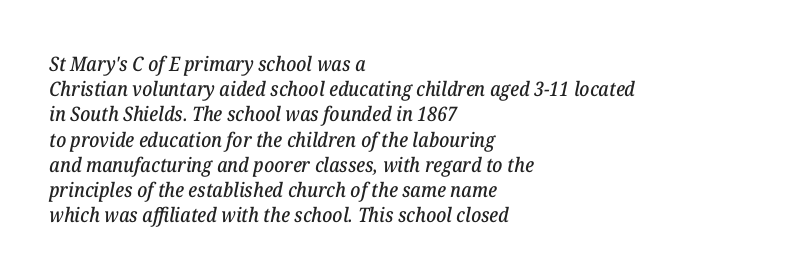
{"italic": "yes", "lean": "right", "slant_degrees": 12, "underline": "no", "align": "left", "line_spacing": "normal", "line_spacing_ratio": 1.26, "letter_spacing": "normal", "letter_spacing_em": 0.0, "glyph_px": 20}
